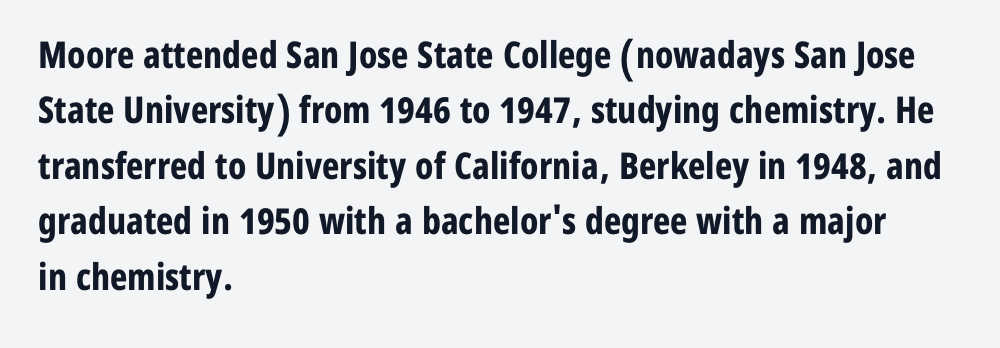
{"serif": "no", "italic": "no", "bold": "yes", "weight": "bold", "width": "condensed", "stroke_contrast": "low", "x_height": "medium", "monospaced": "no", "underline": "no", "align": "left", "line_spacing": "normal", "line_spacing_ratio": 1.5, "letter_spacing": "normal", "letter_spacing_em": 0.0, "glyph_px": 37}
